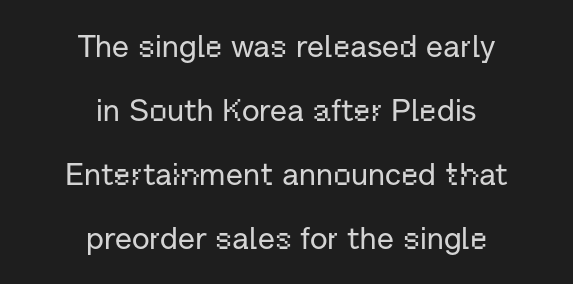
Q: Is the text italic (slanted)? A: No, it is upright.
Q: Is the typeface a serif or a sans-serif typeface? A: Sans-serif.
Q: Is the text underlined? A: No.
Q: How is the paragraph aligned? A: Centered.
Q: Is the spacing between letters normal or unusually wide? A: Normal.
Q: Is the spacing between lines tight, normal or loose? A: Loose.
Q: Width (condensed, normal, or wide)? A: Normal.
Q: Stroke contrast? A: Low.
Q: x-height? A: Medium.
Q: Monospaced? A: No.
